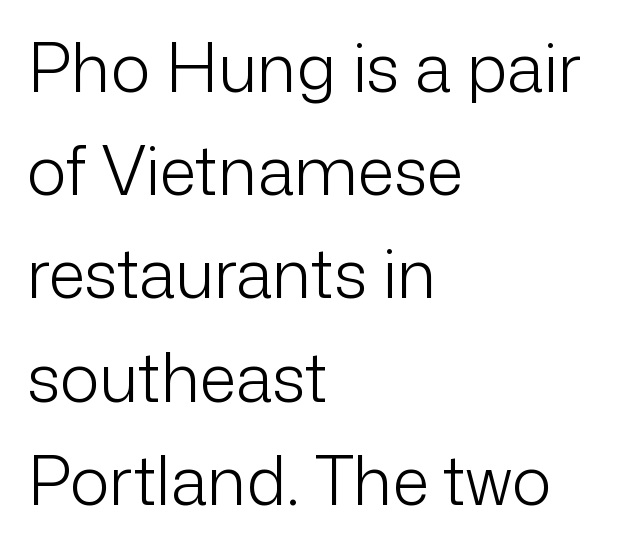
Q: Is the text bold? A: No.
Q: Is the text italic (slanted)? A: No, it is upright.
Q: Is the typeface a serif or a sans-serif typeface? A: Sans-serif.
Q: Is the text underlined? A: No.
Q: How is the paragraph aligned? A: Left-aligned.
Q: Is the spacing between letters normal or unusually wide? A: Normal.
Q: Is the spacing between lines tight, normal or loose? A: Normal.
Q: Width (condensed, normal, or wide)? A: Normal.
Q: Stroke contrast? A: Low.
Q: x-height? A: Medium.
Q: Monospaced? A: No.
